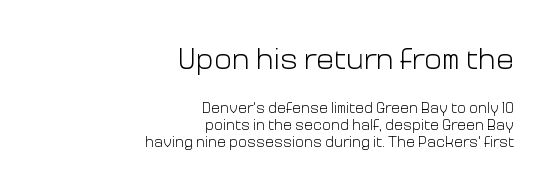
Compare the two chunks: the upper has the greater cap height. Proportional: the letters do not fall into vertical columns. To sum up the face: it is a sans, with no serifs. The block of text is dense from top to bottom, with scant space between rows. Posture: vertical. This rendering leaves character spacing at its baseline value.
